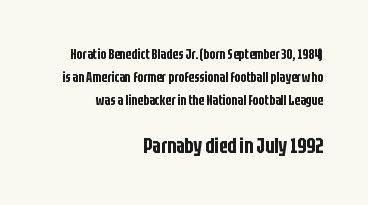
Q: Is the text italic (slanted)? A: No, it is upright.
Q: Is the text underlined? A: No.
Q: How is the paragraph aligned? A: Right-aligned.
Q: Is the spacing between letters normal or unusually wide? A: Normal.
Q: Is the spacing between lines tight, normal or loose? A: Normal.
Q: Which block of text is set in a larger size, the first (top) or the second (bottom)? A: The second (bottom) one.
